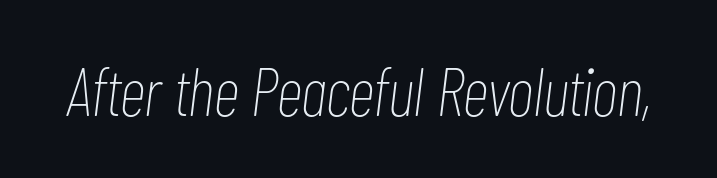
Q: Is the text bold? A: No.
Q: Is the text italic (slanted)? A: Yes, it leans right by about 7 degrees.
Q: Is the text underlined? A: No.
Q: Is the spacing between letters normal or unusually wide? A: Normal.
Q: Width (condensed, normal, or wide)? A: Condensed.
Q: Stroke contrast? A: Low.
Q: x-height? A: Medium.
Q: Monospaced? A: No.
